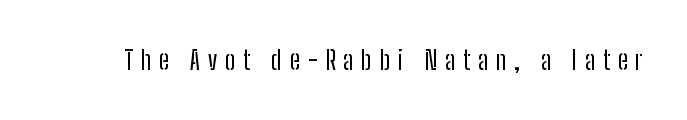
Glyph-to-glyph distance is far greater than everyday printed text. Nothing heavy about these letters — not bold at all. The gap between lines stays unmarked. The type sits square on the baseline with zero lean.
